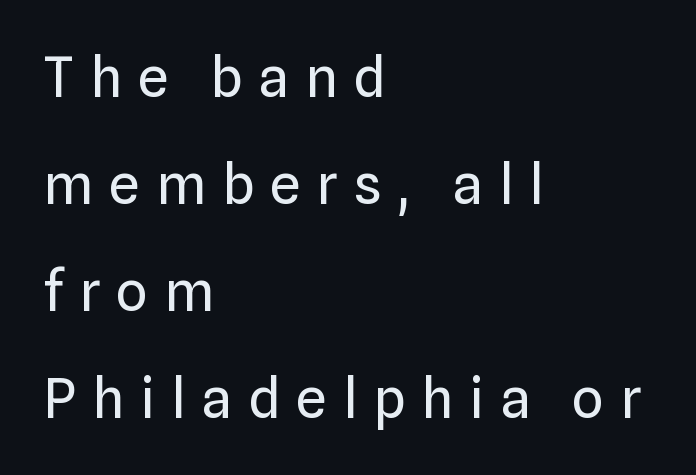
The image shows 56 px regular-weight sans-serif type, upright; set left-aligned, loose line spacing (1.91x), unusually wide letter spacing (+0.28 em), not underlined; low stroke contrast and a medium x-height.
